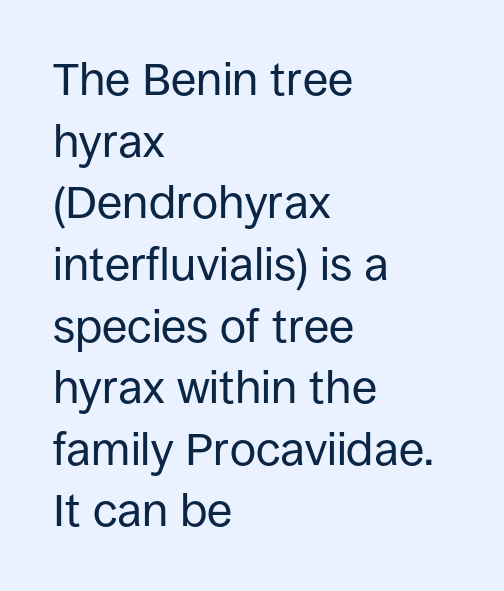
{"serif": "no", "italic": "no", "bold": "no", "weight": "regular", "width": "normal", "stroke_contrast": "low", "x_height": "large", "monospaced": "no", "underline": "no", "align": "left", "line_spacing": "normal", "line_spacing_ratio": 1.34, "letter_spacing": "normal", "letter_spacing_em": 0.0, "glyph_px": 46}
